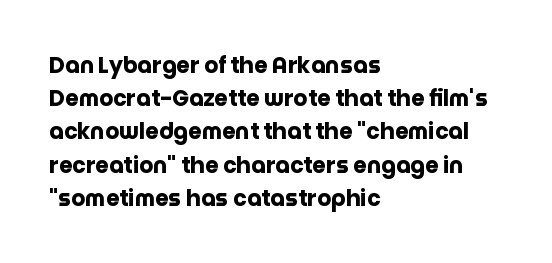
{"italic": "no", "bold": "yes", "underline": "no", "align": "left", "line_spacing": "normal", "line_spacing_ratio": 1.51, "letter_spacing": "normal", "letter_spacing_em": 0.0, "glyph_px": 22}
